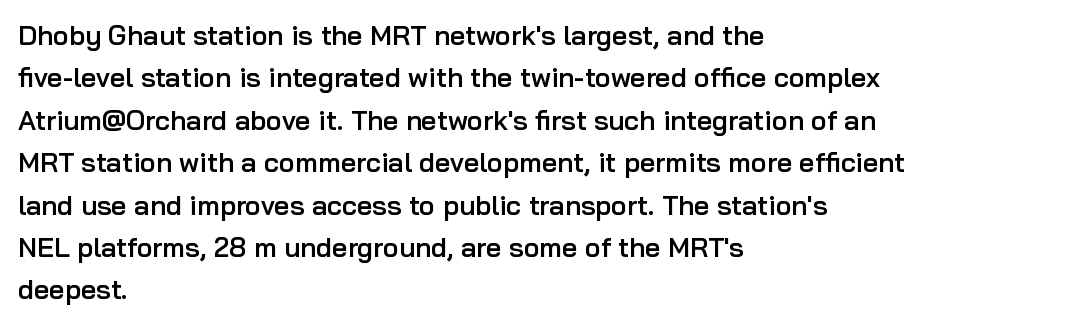
Q: Is the text bold? A: Semi-bold.
Q: Is the text italic (slanted)? A: No, it is upright.
Q: Is the text underlined? A: No.
Q: How is the paragraph aligned? A: Left-aligned.
Q: Is the spacing between letters normal or unusually wide? A: Normal.
Q: Is the spacing between lines tight, normal or loose? A: Normal.
